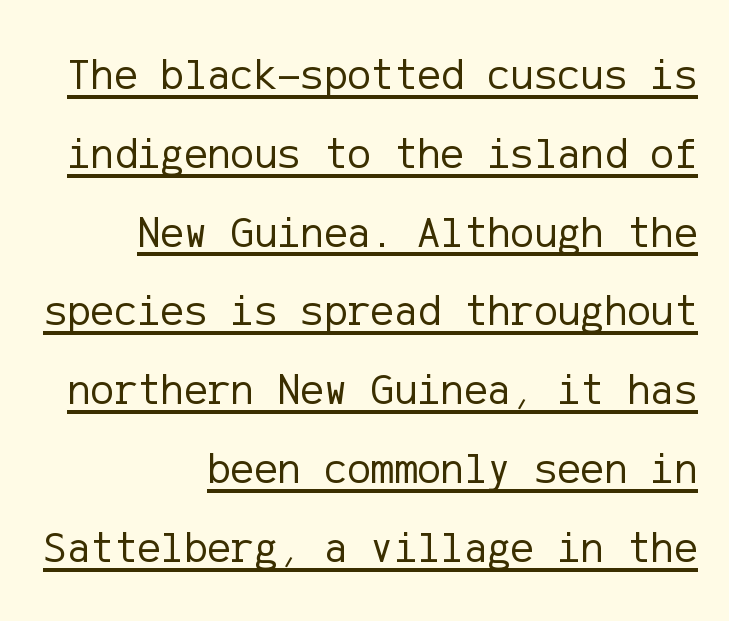
Stroke mass is kept to a normal reading level or below. Like a heading marked for emphasis, these lines bear an underscore. Reading down the block, your eye finds every line finishing at a fixed right position. The lettering stays uniformly vertical, giving the passage a roman look.
